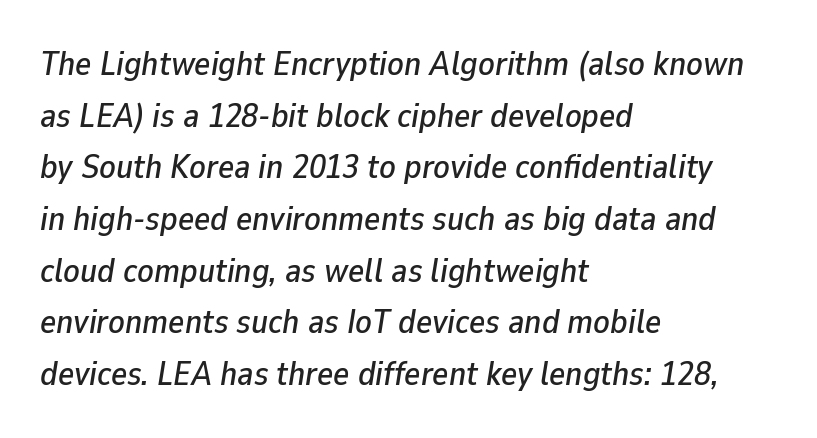
{"italic": "yes", "lean": "right", "slant_degrees": 9, "width": "normal", "stroke_contrast": "low", "x_height": "medium", "monospaced": "no", "underline": "no", "align": "left", "line_spacing": "normal", "line_spacing_ratio": 1.52, "letter_spacing": "normal", "letter_spacing_em": 0.0, "glyph_px": 34}
